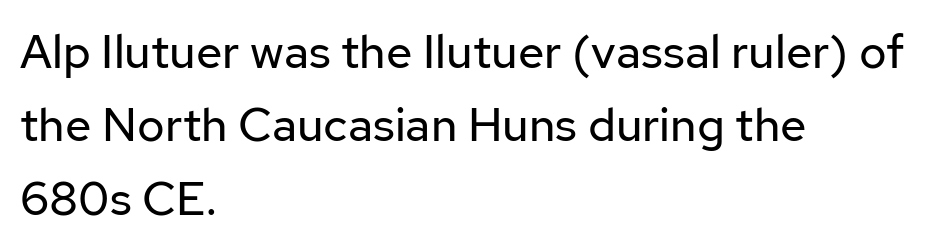
The foot of each line stays bare and open. The passage shown stacks its lines at a standard gap. The typography opts for an upright posture over an oblique one. To sum up the face: it is a sans, with no serifs. Looks like regular typesetting: each glyph gets only the width it needs.
